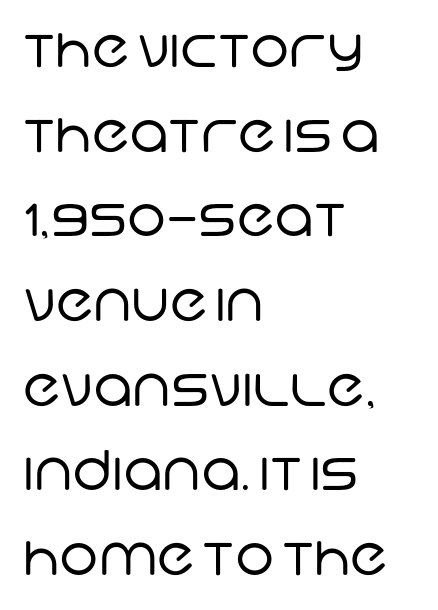
Q: Is the text bold? A: No.
Q: Is the typeface a serif or a sans-serif typeface? A: Sans-serif.
Q: Is the text underlined? A: No.
Q: How is the paragraph aligned? A: Left-aligned.
Q: Is the spacing between letters normal or unusually wide? A: Normal.
Q: Is the spacing between lines tight, normal or loose? A: Normal.
Q: Width (condensed, normal, or wide)? A: Normal.
Q: Stroke contrast? A: Low.
Q: x-height? A: Large.
Q: Monospaced? A: No.
